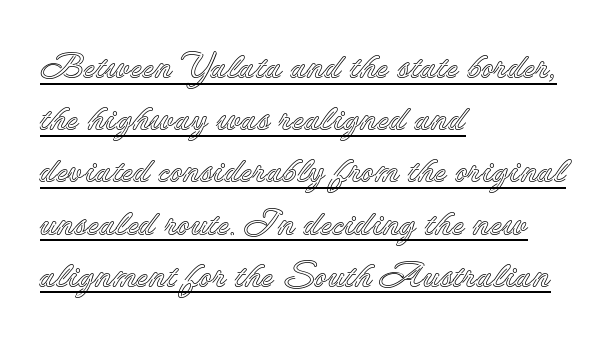
The image shows 36 px text type; set left-aligned, normal line spacing (1.45x), normal letter spacing, underlined; a small x-height.
